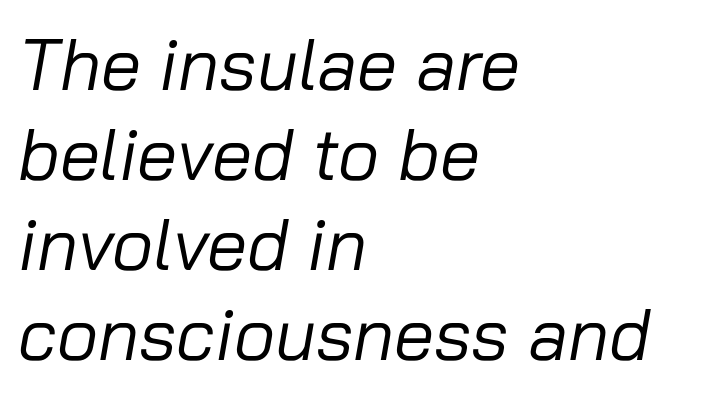
{"italic": "yes", "lean": "right", "slant_degrees": 10, "bold": "no", "weight": "regular", "width": "normal", "stroke_contrast": "low", "x_height": "medium", "monospaced": "no", "underline": "no", "align": "left", "line_spacing": "normal", "line_spacing_ratio": 1.25, "letter_spacing": "normal", "letter_spacing_em": 0.0, "glyph_px": 72}
